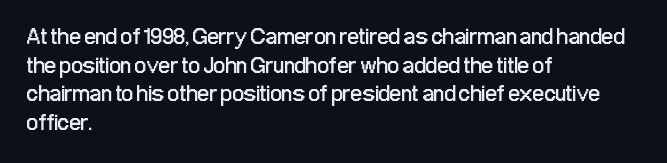
{"italic": "no", "bold": "no", "underline": "no", "align": "left", "line_spacing": "normal", "line_spacing_ratio": 1.25, "letter_spacing": "normal", "letter_spacing_em": 0.0, "glyph_px": 23}
